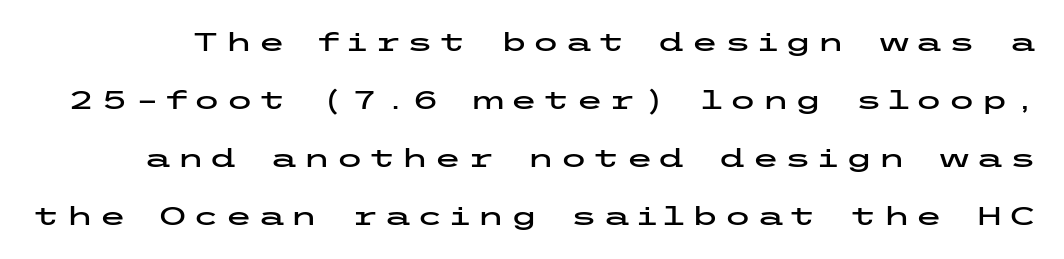
The image shows 25 px text type, upright; set loose line spacing (2.32x), unusually wide letter spacing (+0.21 em), not underlined.
